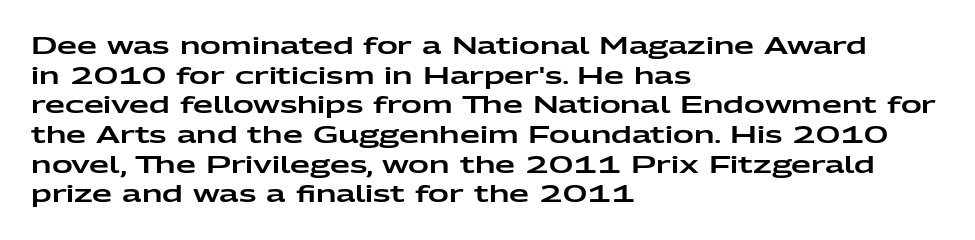
Descenders are the only things crossing below the line. A classic flush-left, rag-right setting is used for this passage. Upright lettering throughout. Quick note: interline space is typical. Letter spacing: default.
